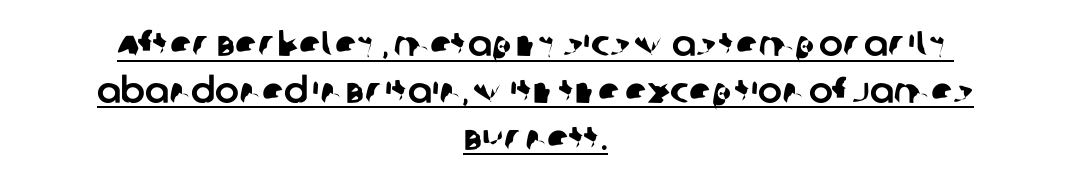
The image shows 36 px sans-serif type; set centered, normal line spacing (1.3x), normal letter spacing, underlined; low stroke contrast and a large x-height.
